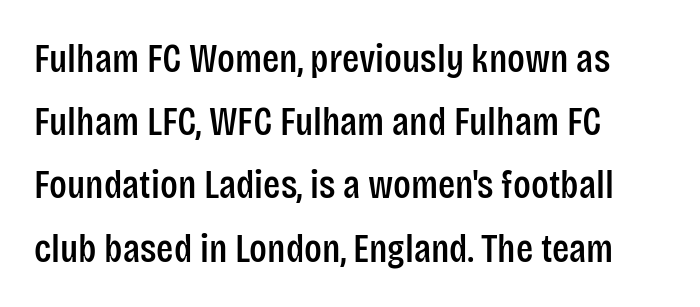
The image shows 40 px condensed sans-serif type, upright; set left-aligned, normal line spacing (1.58x), normal letter spacing, not underlined; low stroke contrast and a large x-height.
